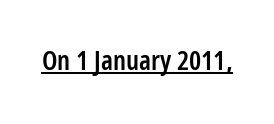
{"italic": "no", "bold": "semi", "underline": "yes", "letter_spacing": "normal", "letter_spacing_em": 0.0, "glyph_px": 27}
